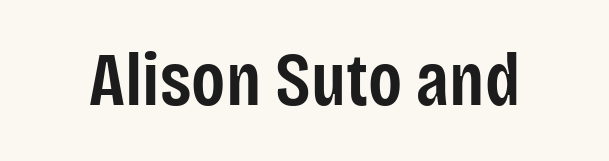
Do the letters lean? They stand straight. Think of a printed novel: that variable character pitch is what you see here. The passage shown is semibold, sitting just below true bold. I'd call this a sans setting — the letters go barefoot. Just letters on the line, the space beneath them empty.
